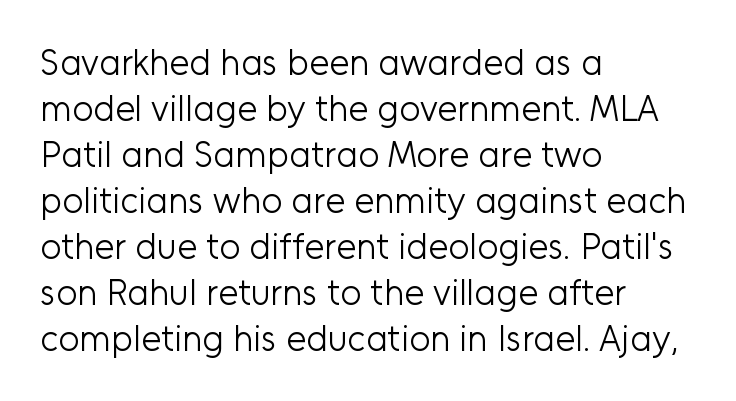
{"serif": "no", "italic": "no", "bold": "no", "weight": "light", "width": "normal", "stroke_contrast": "low", "x_height": "medium", "monospaced": "no", "underline": "no", "align": "left", "line_spacing": "normal", "line_spacing_ratio": 1.28, "letter_spacing": "normal", "letter_spacing_em": 0.0, "glyph_px": 36}
